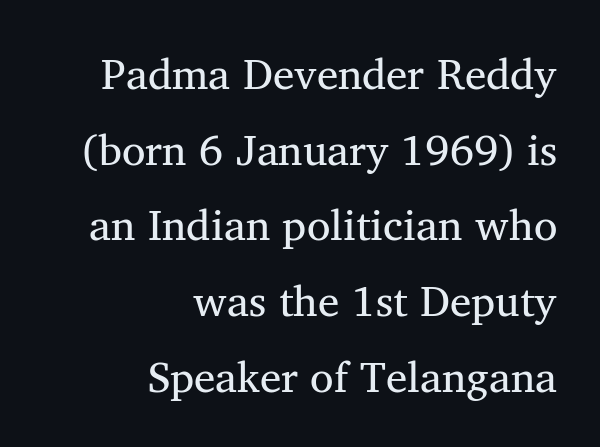
{"serif": "yes", "bold": "no", "weight": "regular", "width": "normal", "stroke_contrast": "medium", "x_height": "medium", "monospaced": "no", "underline": "no", "align": "right", "line_spacing_ratio": 1.76, "letter_spacing": "normal", "letter_spacing_em": 0.0, "glyph_px": 43}
